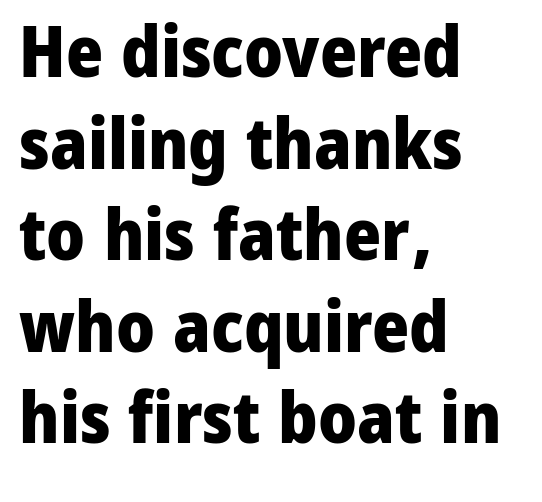
Q: Is the text bold? A: Yes.
Q: Is the text italic (slanted)? A: No, it is upright.
Q: Is the typeface a serif or a sans-serif typeface? A: Sans-serif.
Q: Is the text underlined? A: No.
Q: How is the paragraph aligned? A: Left-aligned.
Q: Is the spacing between letters normal or unusually wide? A: Normal.
Q: Is the spacing between lines tight, normal or loose? A: Normal.
Q: Width (condensed, normal, or wide)? A: Normal.
Q: Stroke contrast? A: Low.
Q: x-height? A: Medium.
Q: Monospaced? A: No.
